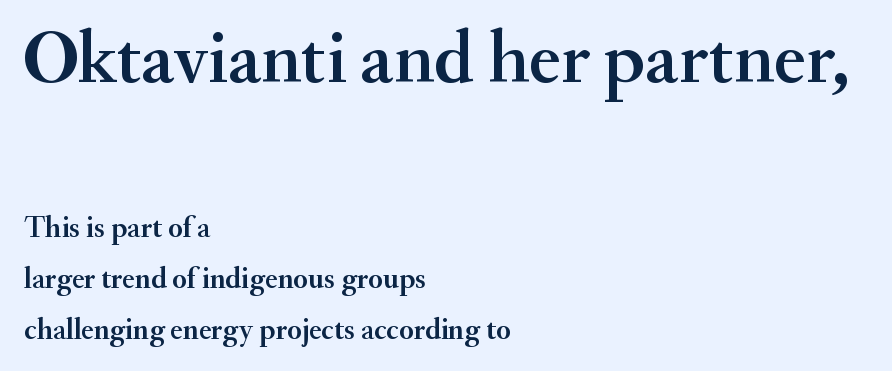
Q: Is the text italic (slanted)? A: No, it is upright.
Q: Is the typeface a serif or a sans-serif typeface? A: Serif.
Q: Is the text underlined? A: No.
Q: How is the paragraph aligned? A: Left-aligned.
Q: Is the spacing between letters normal or unusually wide? A: Normal.
Q: Is the spacing between lines tight, normal or loose? A: Normal.
Q: Which block of text is set in a larger size, the first (top) or the second (bottom)? A: The first (top) one.
Q: Width (condensed, normal, or wide)? A: Normal.
Q: Stroke contrast? A: Medium.
Q: x-height? A: Small.
Q: Monospaced? A: No.
